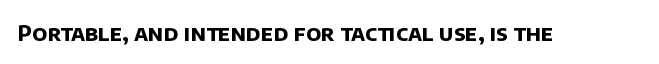
{"bold": "yes", "underline": "no", "letter_spacing": "normal", "letter_spacing_em": 0.0, "glyph_px": 22}
